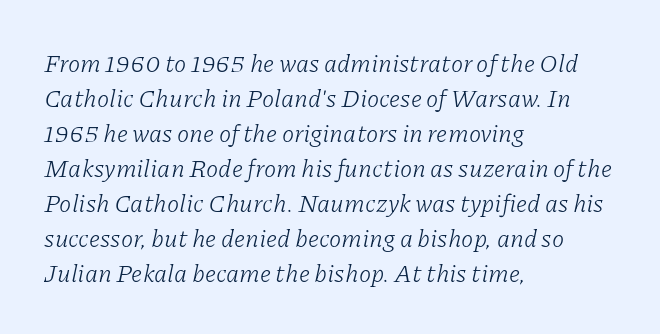
Q: Is the text bold? A: No.
Q: Is the text italic (slanted)? A: Yes, it leans right by about 11 degrees.
Q: Is the text underlined? A: No.
Q: How is the paragraph aligned? A: Left-aligned.
Q: Is the spacing between letters normal or unusually wide? A: Normal.
Q: Is the spacing between lines tight, normal or loose? A: Normal.
